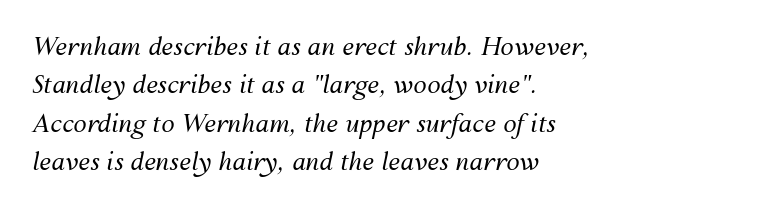
Nothing unusual about the tracking: characters are spaced as the font intends. Counters stay open thanks to moderate or lighter strokes. Regular leading. There's an unmistakable incline to the writing here. These lines stack with their left ends in a neat column.
